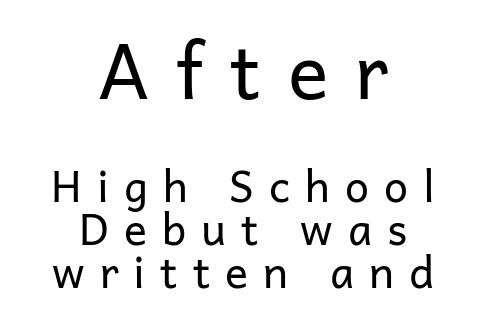
{"serif": "no", "italic": "no", "bold": "no", "weight": "regular", "width": "normal", "stroke_contrast": "low", "x_height": "medium", "monospaced": "no", "underline": "no", "align": "center", "line_spacing": "tight", "line_spacing_ratio": 1.01, "letter_spacing": "wide", "letter_spacing_em": 0.35, "larger_block": "first", "size_ratio": 1.77, "glyph_px": 76}
